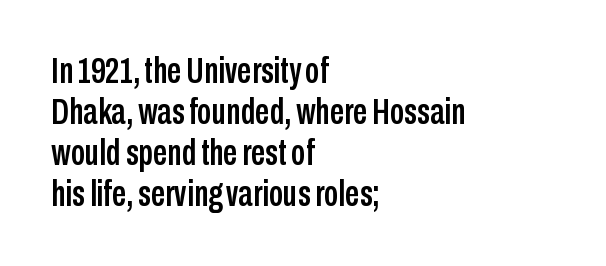
{"serif": "no", "italic": "no", "width": "condensed", "stroke_contrast": "low", "x_height": "medium", "monospaced": "no", "underline": "no", "align": "left", "line_spacing": "tight", "line_spacing_ratio": 1.14, "letter_spacing": "normal", "letter_spacing_em": 0.0, "glyph_px": 36}
